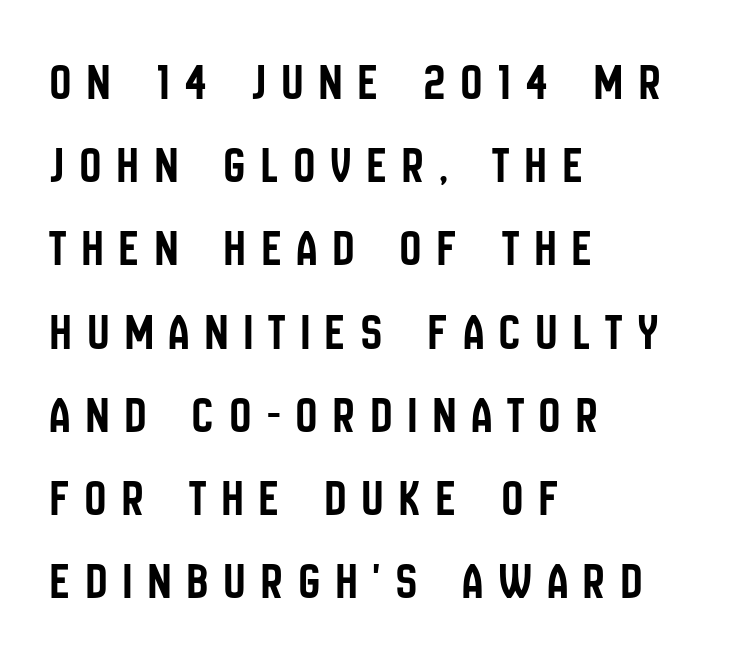
Q: Is the text italic (slanted)? A: No, it is upright.
Q: Is the typeface a serif or a sans-serif typeface? A: Sans-serif.
Q: Is the text underlined? A: No.
Q: How is the paragraph aligned? A: Left-aligned.
Q: Is the spacing between letters normal or unusually wide? A: Unusually wide.
Q: Is the spacing between lines tight, normal or loose? A: Normal.
Q: Width (condensed, normal, or wide)? A: Condensed.
Q: Stroke contrast? A: Low.
Q: x-height? A: Large.
Q: Monospaced? A: No.
